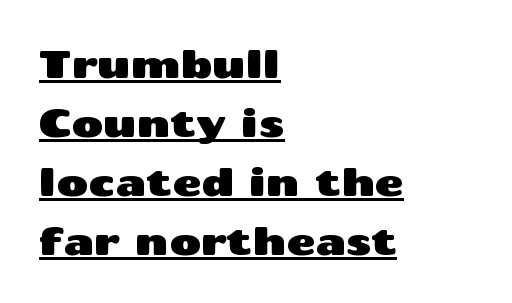
The text was rendered using a sans face with plain stroke endings. Looks like regular typesetting: each glyph gets only the width it needs. It's the straight-up-and-down kind of type. The designer left line spacing at the default. The lines in this sample share a left origin and differ only in where they stop.
